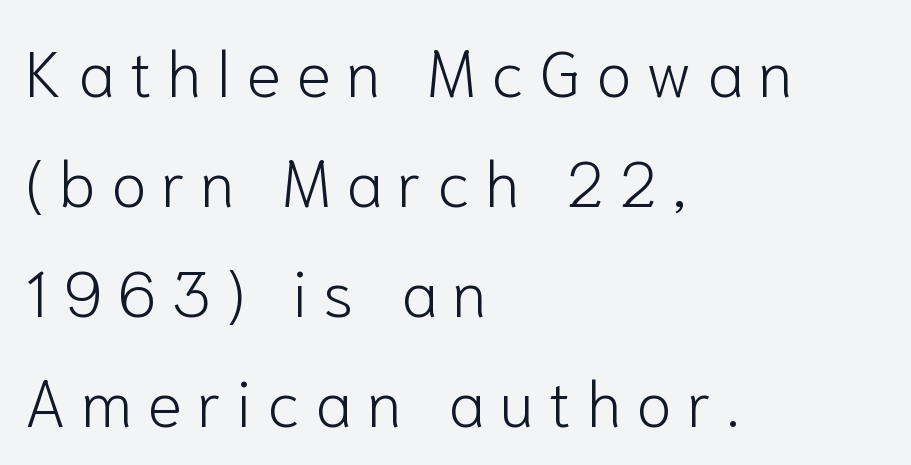
The image shows 65 px light sans-serif type, upright; set left-aligned, normal line spacing (1.69x), unusually wide letter spacing (+0.23 em), not underlined; low stroke contrast and a medium x-height.
